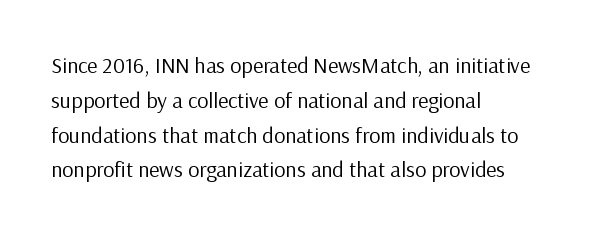
All the whitespace from short lines collects on the right. No extra tracking has been applied to these lines. Characters remain perfectly vertical along every line. The space beneath each line is pristine and unruled. Vertical stems look standard width or narrower in stroke.
